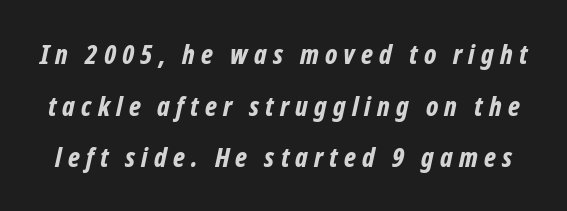
Caption: bold face, heavy strokes. The type is letterspaced generously, with wide tracking. No word sits above an underline. If you drew a line through each stem, it would be angled. This block would shrink considerably if given ordinary leading; it's expanded now.
